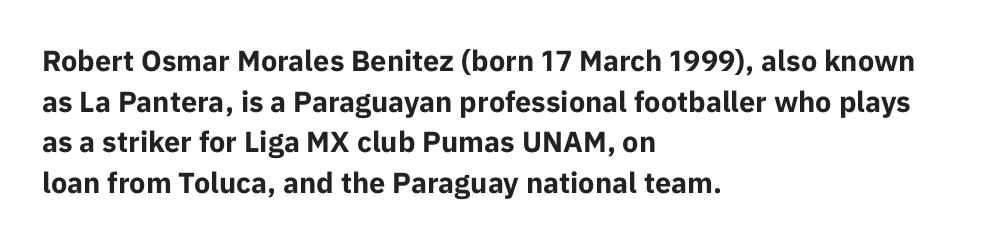
{"serif": "no", "italic": "no", "bold": "yes", "weight": "bold", "width": "normal", "stroke_contrast": "low", "x_height": "medium", "monospaced": "no", "underline": "no", "align": "left", "line_spacing": "normal", "line_spacing_ratio": 1.4, "letter_spacing": "normal", "letter_spacing_em": 0.0, "glyph_px": 29}
